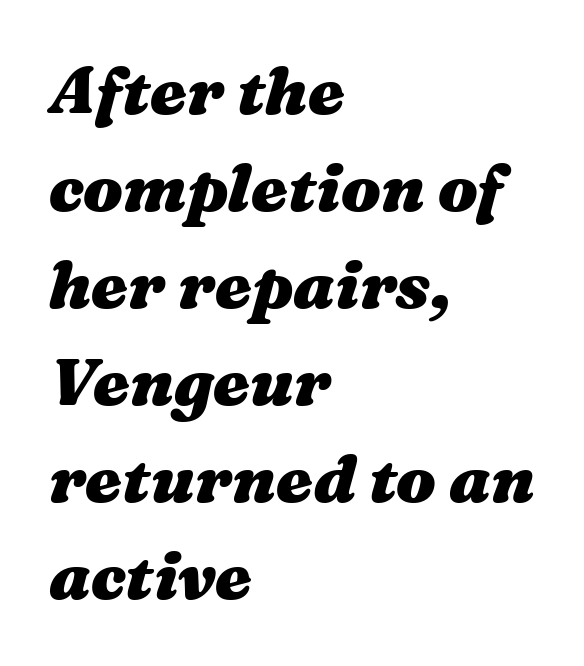
Q: Is the text bold? A: Yes.
Q: Is the text italic (slanted)? A: Yes, it leans right by about 16 degrees.
Q: Is the text underlined? A: No.
Q: How is the paragraph aligned? A: Left-aligned.
Q: Is the spacing between letters normal or unusually wide? A: Normal.
Q: Is the spacing between lines tight, normal or loose? A: Normal.
Q: Width (condensed, normal, or wide)? A: Wide.
Q: Stroke contrast? A: Medium.
Q: x-height? A: Medium.
Q: Monospaced? A: No.
